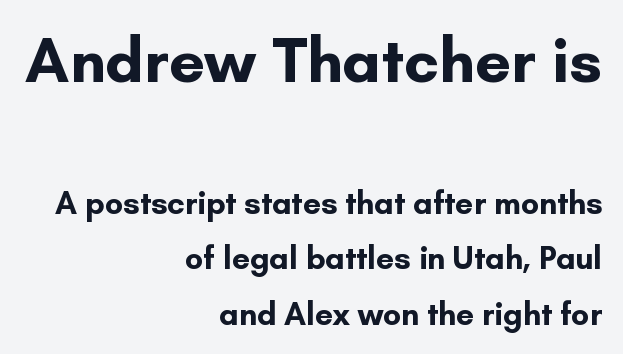
Q: Is the text bold? A: Yes.
Q: Is the text italic (slanted)? A: No, it is upright.
Q: Is the typeface a serif or a sans-serif typeface? A: Sans-serif.
Q: Is the text underlined? A: No.
Q: How is the paragraph aligned? A: Right-aligned.
Q: Is the spacing between letters normal or unusually wide? A: Normal.
Q: Which block of text is set in a larger size, the first (top) or the second (bottom)? A: The first (top) one.
Q: Width (condensed, normal, or wide)? A: Normal.
Q: Stroke contrast? A: Low.
Q: x-height? A: Small.
Q: Monospaced? A: No.
